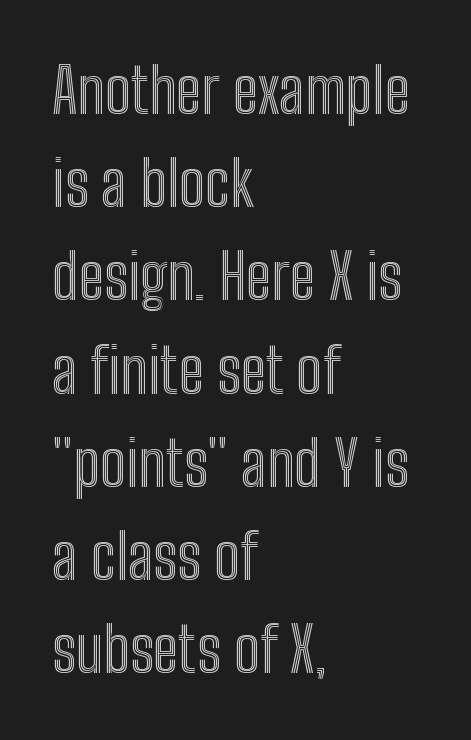
The image shows 63 px condensed type, upright; set left-aligned, normal line spacing (1.48x), normal letter spacing, not underlined; a medium x-height.
